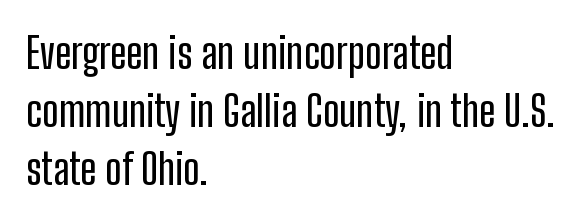
Q: Is the text italic (slanted)? A: No, it is upright.
Q: Is the typeface a serif or a sans-serif typeface? A: Sans-serif.
Q: Is the text underlined? A: No.
Q: How is the paragraph aligned? A: Left-aligned.
Q: Is the spacing between letters normal or unusually wide? A: Normal.
Q: Is the spacing between lines tight, normal or loose? A: Normal.
Q: Width (condensed, normal, or wide)? A: Condensed.
Q: Stroke contrast? A: Low.
Q: x-height? A: Medium.
Q: Monospaced? A: No.
